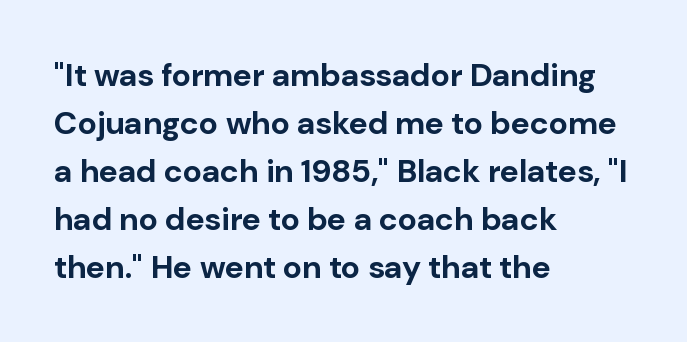
Q: Is the text bold? A: Yes.
Q: Is the text italic (slanted)? A: No, it is upright.
Q: Is the typeface a serif or a sans-serif typeface? A: Sans-serif.
Q: Is the text underlined? A: No.
Q: How is the paragraph aligned? A: Left-aligned.
Q: Is the spacing between letters normal or unusually wide? A: Normal.
Q: Is the spacing between lines tight, normal or loose? A: Normal.
Q: Width (condensed, normal, or wide)? A: Normal.
Q: Stroke contrast? A: Low.
Q: x-height? A: Medium.
Q: Monospaced? A: No.
